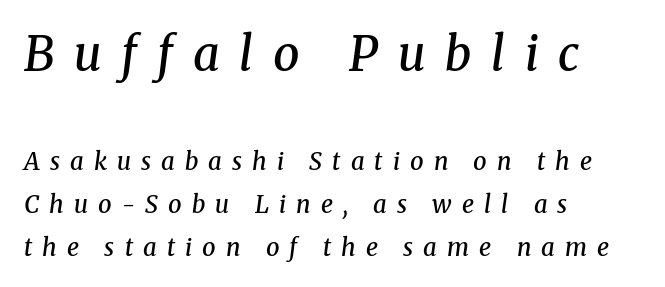
The image shows 47 px semibold serif type, italic (leaning right); set left-aligned, line spacing 1.79x, unusually wide letter spacing (+0.42 em), not underlined; the first (top) block is 1.96x larger; medium stroke contrast and a medium x-height.
